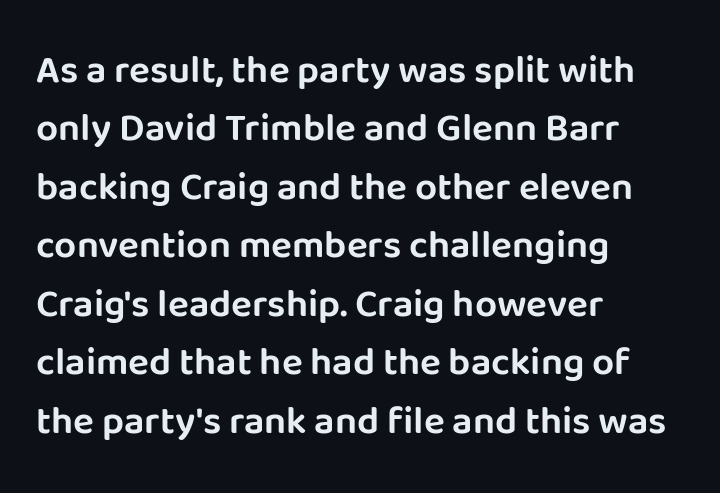
{"serif": "no", "italic": "no", "width": "normal", "stroke_contrast": "low", "x_height": "large", "monospaced": "no", "underline": "no", "align": "left", "line_spacing": "normal", "line_spacing_ratio": 1.5, "letter_spacing": "normal", "letter_spacing_em": 0.0, "glyph_px": 39}
